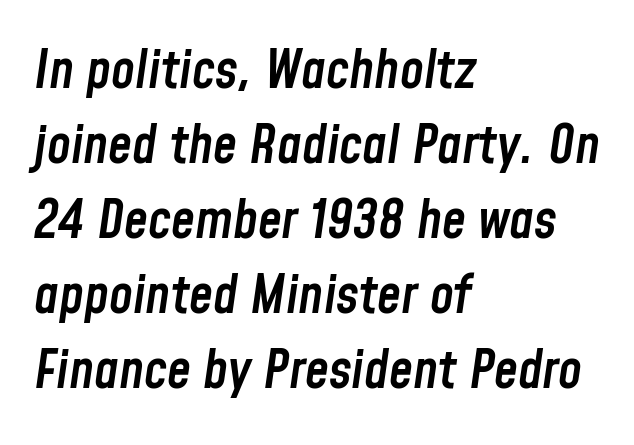
Horizontal bands of white between lines are of average thickness. The area under the type is left untouched. The strokes are fattened partway — semibold, not bold. In CSS terms this would be text-align: left.
